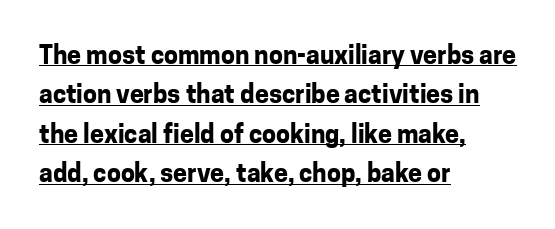
{"italic": "no", "bold": "yes", "underline": "yes", "align": "left", "line_spacing": "normal", "line_spacing_ratio": 1.58, "letter_spacing": "normal", "letter_spacing_em": 0.0, "glyph_px": 25}
